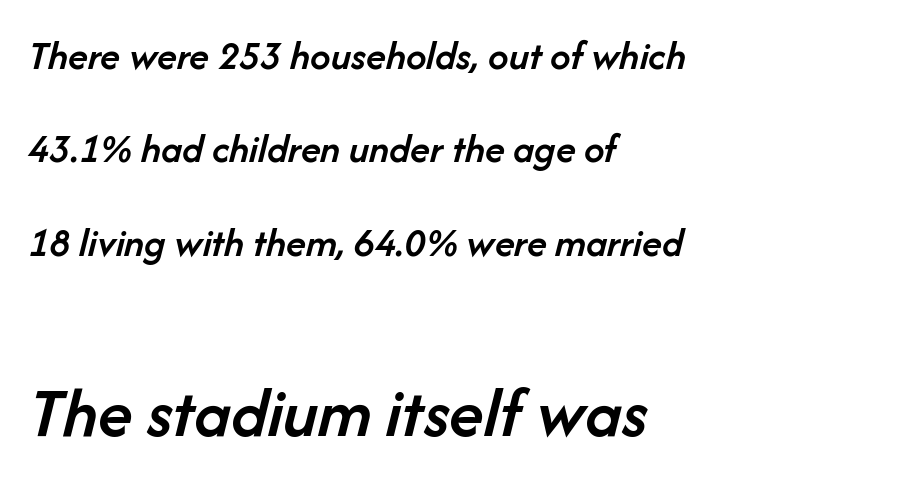
Q: Is the text bold? A: Semi-bold.
Q: Is the text italic (slanted)? A: Yes, it leans right by about 14 degrees.
Q: Is the text underlined? A: No.
Q: How is the paragraph aligned? A: Left-aligned.
Q: Is the spacing between letters normal or unusually wide? A: Normal.
Q: Is the spacing between lines tight, normal or loose? A: Loose.
Q: Which block of text is set in a larger size, the first (top) or the second (bottom)? A: The second (bottom) one.
Q: Width (condensed, normal, or wide)? A: Normal.
Q: Stroke contrast? A: Low.
Q: x-height? A: Medium.
Q: Monospaced? A: No.
